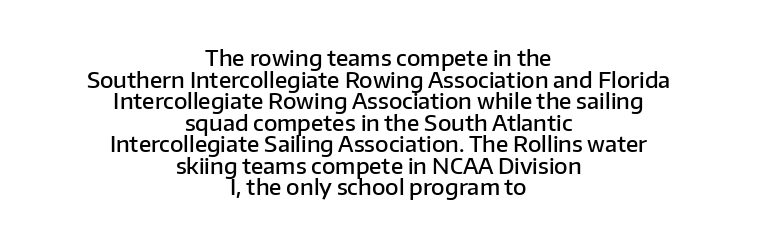
The image shows 22 px text type, upright; set centered, tight line spacing (0.98x), normal letter spacing, not underlined.
